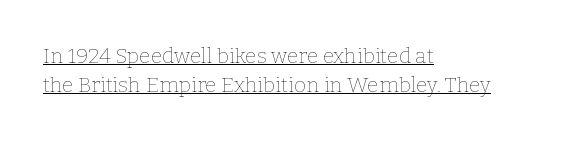
The image shows 21 px text type, upright; set left-aligned, normal line spacing (1.38x), normal letter spacing, underlined.
